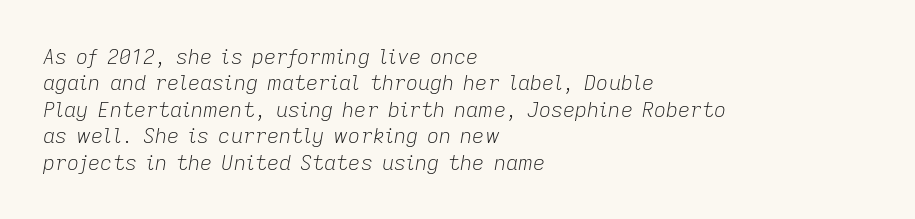
The passage shown stacks its lines at a standard gap. The foot of each line stays bare and open. Unbolded letterforms with no extra heft. Looking at the ascenders, they clearly lean. Which margin do the lines hug? The left one — the right edge is uneven.
